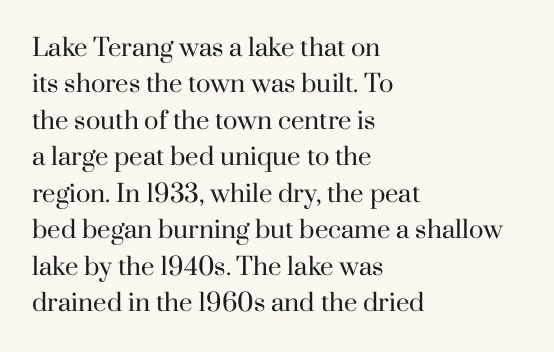
{"italic": "no", "bold": "no", "underline": "no", "align": "left", "line_spacing": "normal", "line_spacing_ratio": 1.52, "letter_spacing": "normal", "letter_spacing_em": 0.0, "glyph_px": 24}
